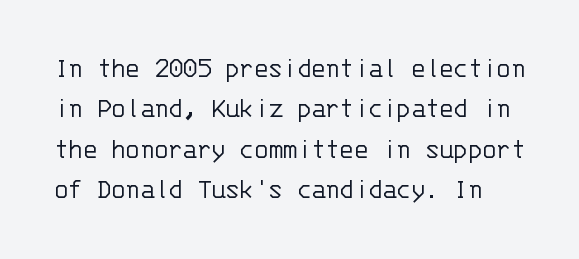
Q: Is the text bold? A: No.
Q: Is the text italic (slanted)? A: No, it is upright.
Q: Is the typeface a serif or a sans-serif typeface? A: Sans-serif.
Q: Is the text underlined? A: No.
Q: Is the spacing between letters normal or unusually wide? A: Normal.
Q: Is the spacing between lines tight, normal or loose? A: Normal.
Q: Width (condensed, normal, or wide)? A: Normal.
Q: Stroke contrast? A: Low.
Q: x-height? A: Large.
Q: Monospaced? A: Yes.
